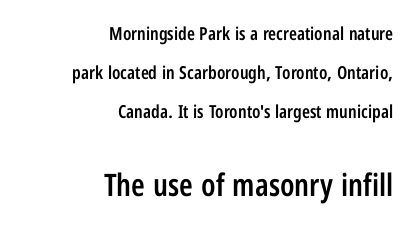
{"serif": "no", "italic": "no", "bold": "semi", "weight": "semibold", "width": "condensed", "stroke_contrast": "low", "x_height": "medium", "monospaced": "no", "underline": "no", "align": "right", "line_spacing": "loose", "line_spacing_ratio": 2.17, "letter_spacing": "normal", "letter_spacing_em": 0.0, "larger_block": "second", "size_ratio": 1.72, "glyph_px": 31}
